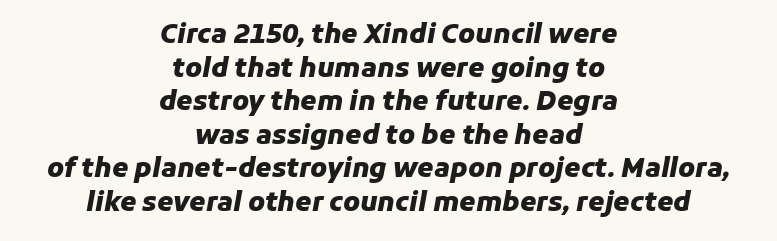
The rendering keeps characters at their native spacing. This is heavy type, rendered in bold. The lines in this sample share a center point and differ in where they start and stop. The gap between lines stays unmarked. This sample keeps an unexceptional amount of space between lines. The specimen reads as italic at a glance.
